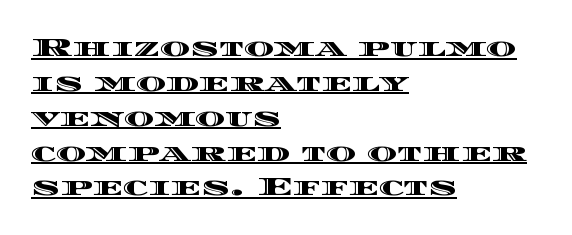
The letters stand straight up with perfectly vertical stems. Caption: standard tracking, unaltered. How would I describe the line gaps? Plain and ordinary. Alignment: flush left.
